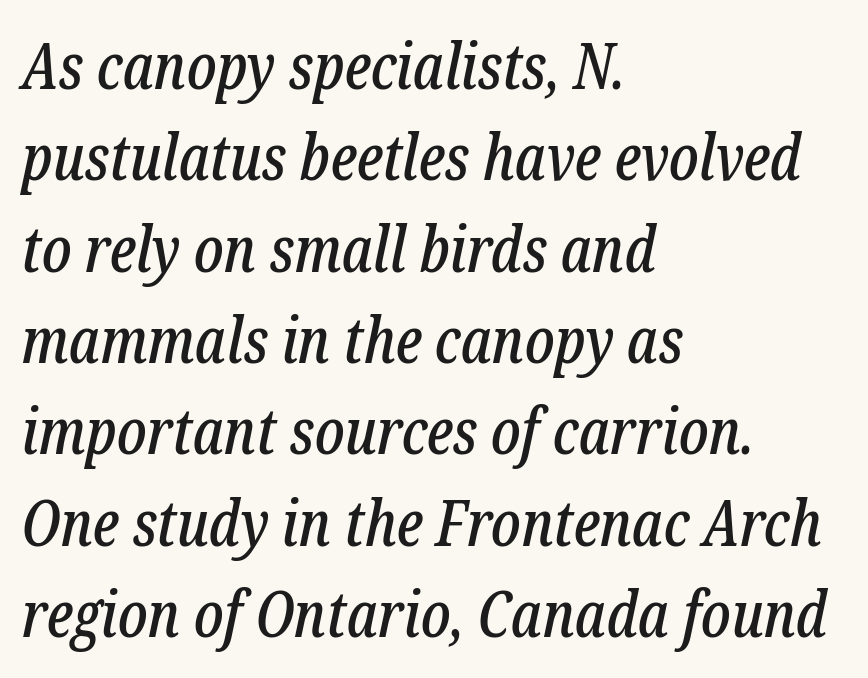
{"serif": "yes", "italic": "yes", "lean": "right", "slant_degrees": 12, "width": "condensed", "stroke_contrast": "low", "x_height": "medium", "monospaced": "no", "underline": "no", "align": "left", "line_spacing": "normal", "line_spacing_ratio": 1.45, "letter_spacing": "normal", "letter_spacing_em": 0.0, "glyph_px": 63}
